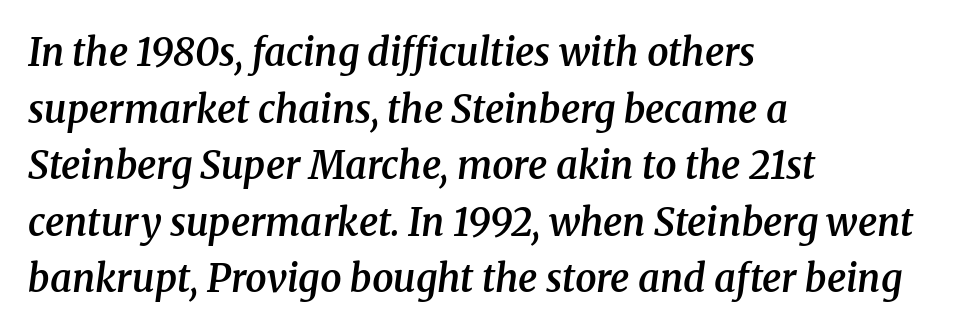
Q: Is the text bold? A: Semi-bold.
Q: Is the text italic (slanted)? A: Yes, it leans right by about 8 degrees.
Q: Is the typeface a serif or a sans-serif typeface? A: Serif.
Q: Is the text underlined? A: No.
Q: How is the paragraph aligned? A: Left-aligned.
Q: Is the spacing between letters normal or unusually wide? A: Normal.
Q: Is the spacing between lines tight, normal or loose? A: Normal.
Q: Width (condensed, normal, or wide)? A: Normal.
Q: Stroke contrast? A: Medium.
Q: x-height? A: Medium.
Q: Monospaced? A: No.
